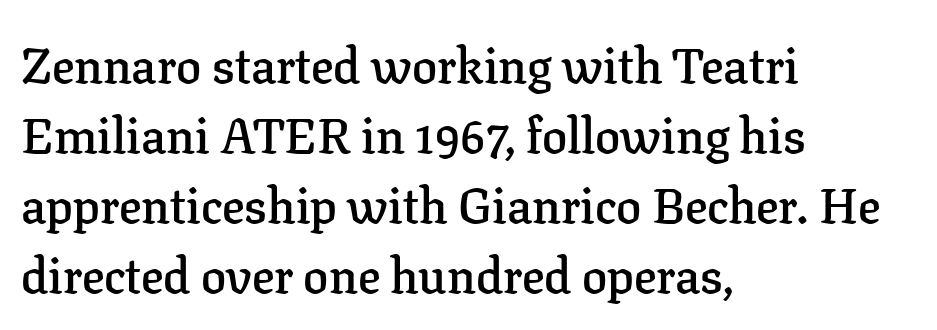
The letters sit at their default tracking, neither squeezed nor spread. Has an underline been added? It has not. The designer went with a serif here, giving each stem small feet. If you measured baseline to baseline, you'd find a middling distance. The characters look somewhat weighty, a semibold short of true bold.
